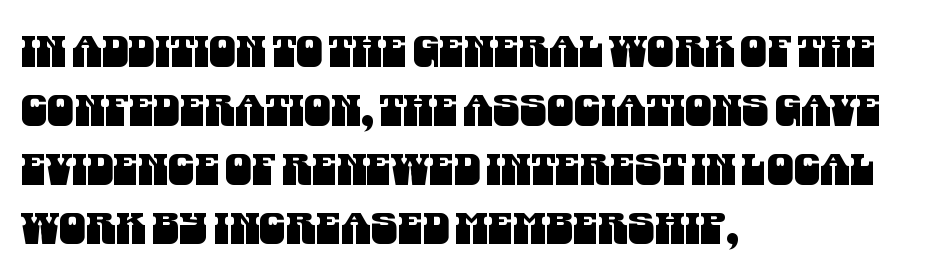
{"serif": "no", "width": "condensed", "stroke_contrast": "medium", "x_height": "large", "monospaced": "no", "underline": "no", "align": "left", "line_spacing": "normal", "line_spacing_ratio": 1.37, "letter_spacing": "normal", "letter_spacing_em": 0.0, "glyph_px": 43}
